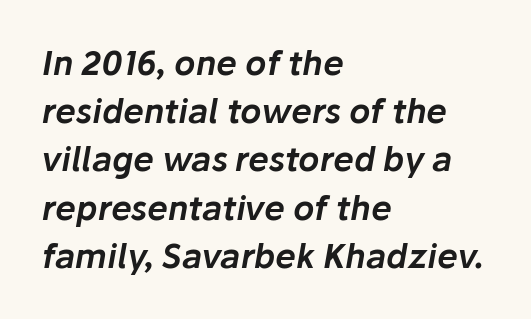
{"italic": "yes", "lean": "right", "slant_degrees": 10, "width": "normal", "stroke_contrast": "low", "x_height": "medium", "monospaced": "no", "underline": "no", "align": "left", "line_spacing": "normal", "line_spacing_ratio": 1.46, "letter_spacing": "normal", "letter_spacing_em": 0.0, "glyph_px": 33}
